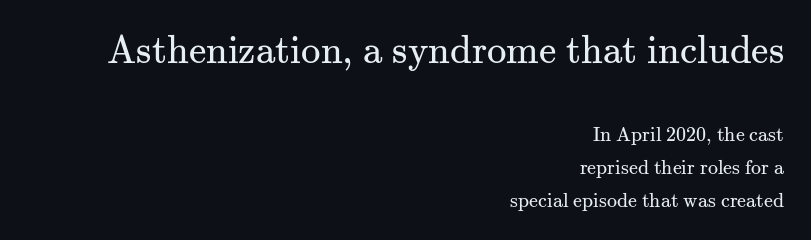
The image shows 39 px regular-weight serif type, upright; set right-aligned, normal line spacing (1.65x), normal letter spacing, not underlined; the first (top) block is 1.95x larger; medium stroke contrast and a small x-height.
